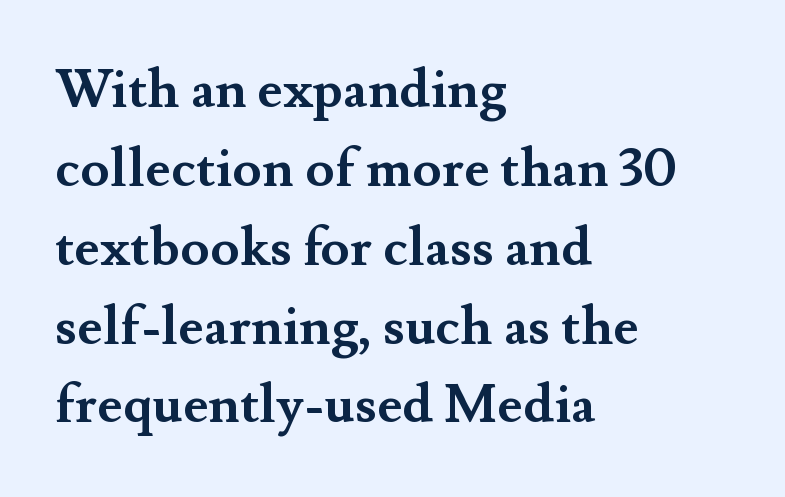
{"serif": "yes", "italic": "no", "bold": "yes", "weight": "semibold", "width": "normal", "stroke_contrast": "medium", "x_height": "small", "monospaced": "no", "underline": "no", "align": "left", "line_spacing": "normal", "line_spacing_ratio": 1.46, "letter_spacing": "normal", "letter_spacing_em": 0.0, "glyph_px": 54}
